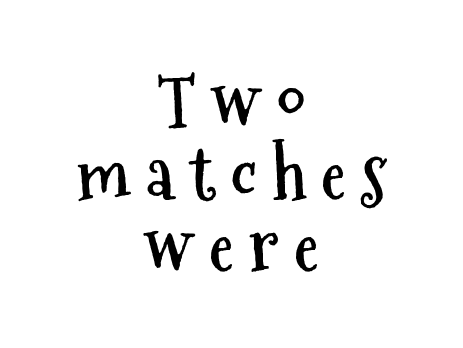
The image shows 72 px semibold, condensed sans-serif type, upright; set centered, tight line spacing (1.01x), unusually wide letter spacing (+0.21 em), not underlined; medium stroke contrast and a medium x-height.
